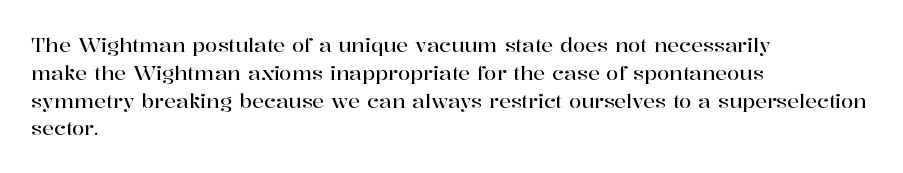
Q: Is the text italic (slanted)? A: No, it is upright.
Q: Is the text underlined? A: No.
Q: How is the paragraph aligned? A: Left-aligned.
Q: Is the spacing between letters normal or unusually wide? A: Normal.
Q: Is the spacing between lines tight, normal or loose? A: Normal.
